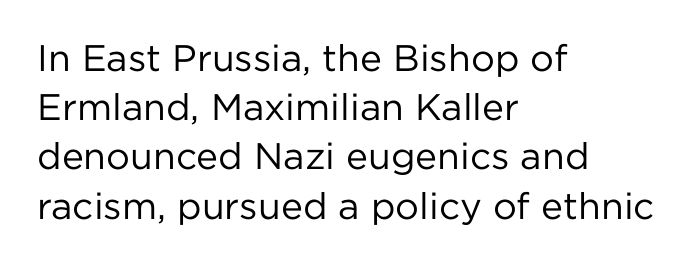
The image shows 37 px regular-weight sans-serif type, upright; set left-aligned, normal line spacing (1.33x), normal letter spacing, not underlined; low stroke contrast and a medium x-height.
